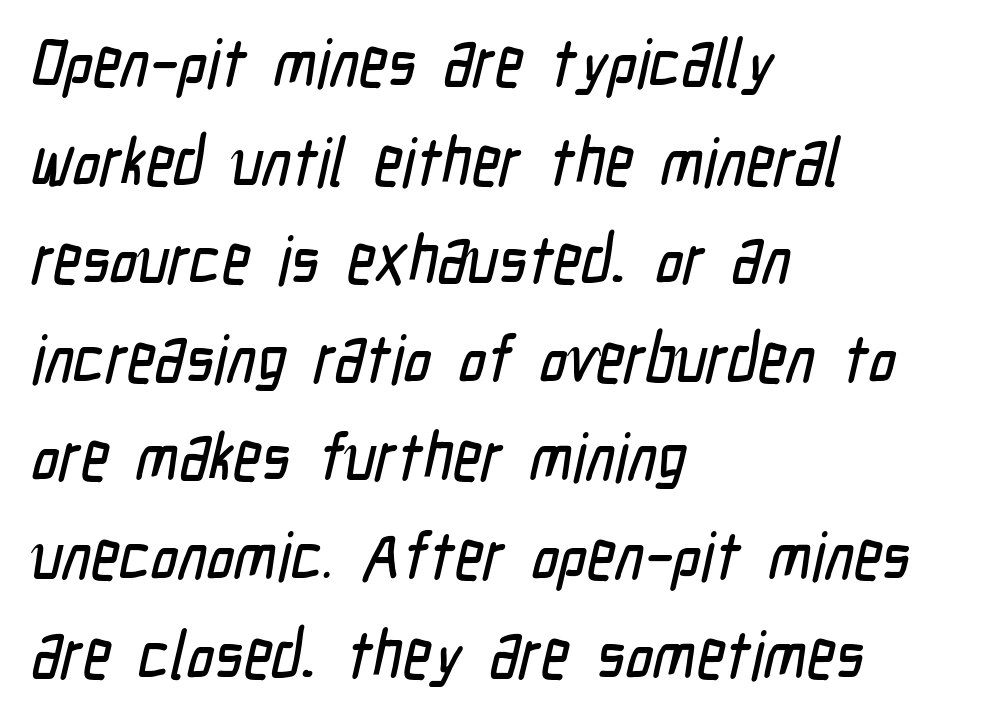
Q: Is the typeface a serif or a sans-serif typeface? A: Sans-serif.
Q: Is the text underlined? A: No.
Q: How is the paragraph aligned? A: Left-aligned.
Q: Is the spacing between letters normal or unusually wide? A: Normal.
Q: Is the spacing between lines tight, normal or loose? A: Normal.
Q: Width (condensed, normal, or wide)? A: Condensed.
Q: Stroke contrast? A: Low.
Q: x-height? A: Medium.
Q: Monospaced? A: No.
